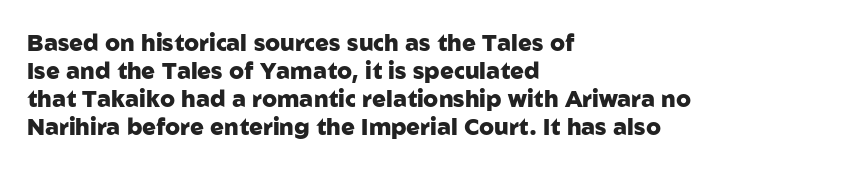
{"italic": "no", "bold": "yes", "underline": "no", "align": "left", "line_spacing_ratio": 1.22, "letter_spacing": "normal", "letter_spacing_em": 0.0, "glyph_px": 23}
